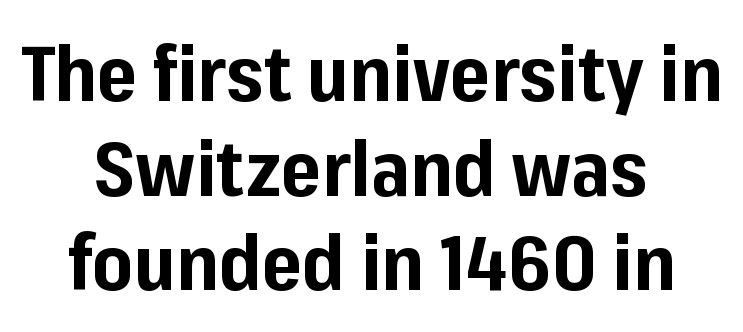
Looks like regular typesetting: each glyph gets only the width it needs. The passage shown is emphatically bold. Does the lettering tilt? It doesn't — this is upright. Glance below the letters and you will spot only blank space.
